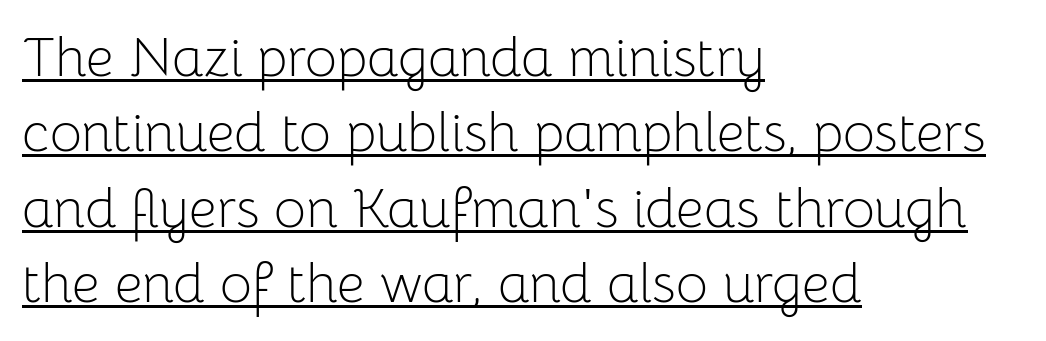
Q: Is the text bold? A: No.
Q: Is the text italic (slanted)? A: No, it is upright.
Q: Is the typeface a serif or a sans-serif typeface? A: Sans-serif.
Q: Is the text underlined? A: Yes.
Q: How is the paragraph aligned? A: Left-aligned.
Q: Is the spacing between letters normal or unusually wide? A: Normal.
Q: Is the spacing between lines tight, normal or loose? A: Normal.
Q: Width (condensed, normal, or wide)? A: Normal.
Q: Stroke contrast? A: Low.
Q: x-height? A: Medium.
Q: Monospaced? A: No.
